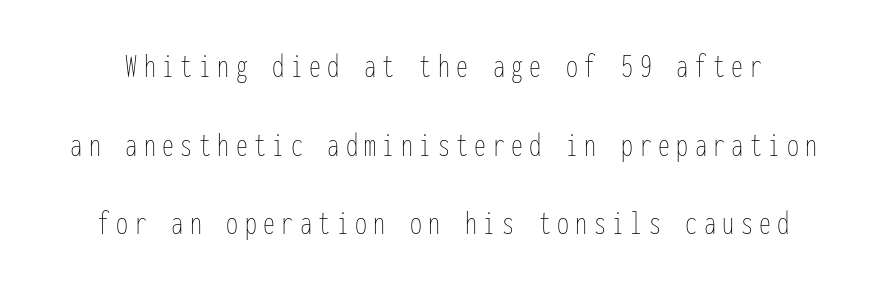
The image shows 34 px thin, condensed type, upright, monospaced; set loose line spacing (2.31x), not underlined; low stroke contrast and a medium x-height.
